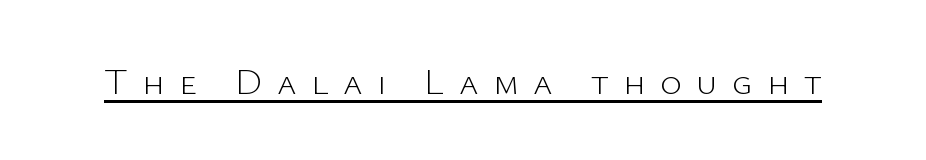
Q: Is the text bold? A: No.
Q: Is the text italic (slanted)? A: No, it is upright.
Q: Is the typeface a serif or a sans-serif typeface? A: Sans-serif.
Q: Is the text underlined? A: Yes.
Q: Is the spacing between letters normal or unusually wide? A: Unusually wide.
Q: Width (condensed, normal, or wide)? A: Normal.
Q: Stroke contrast? A: Low.
Q: x-height? A: Medium.
Q: Monospaced? A: No.
